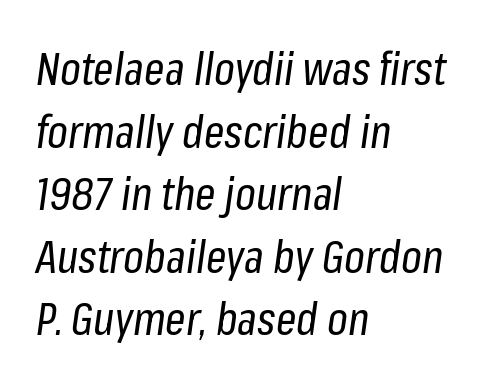
The image shows 45 px regular-weight, condensed type, italic (leaning right); set left-aligned, normal line spacing (1.39x), normal letter spacing, not underlined; low stroke contrast and a medium x-height.
